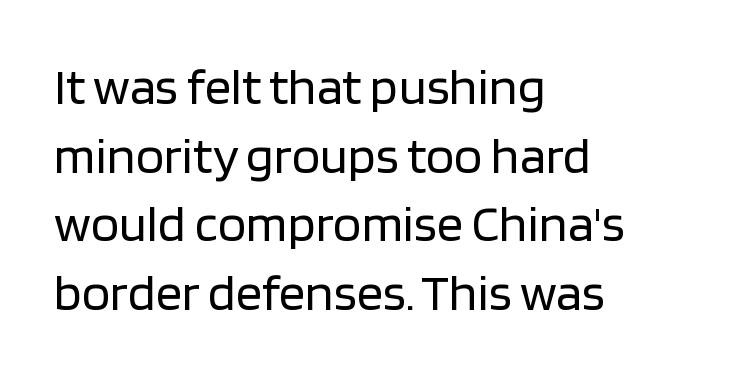
Each letter's strokes conclude bluntly, with no projecting serifs. This rendering uses left alignment, leaving the right contour irregular. This reads as an unemphasized weight, regular at the heaviest. The space between consecutive lines is moderate. Character widths vary here, with narrow letters taking less room than wide ones.
